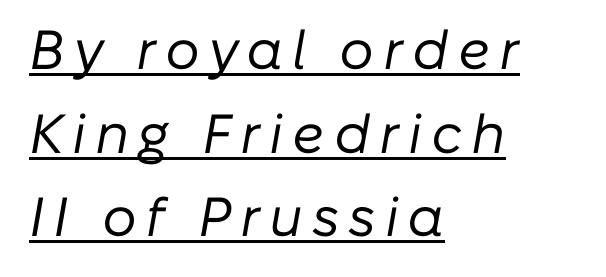
The image shows 55 px regular-weight type, italic (leaning right); set left-aligned, normal line spacing (1.52x), underlined; low stroke contrast and a medium x-height.
